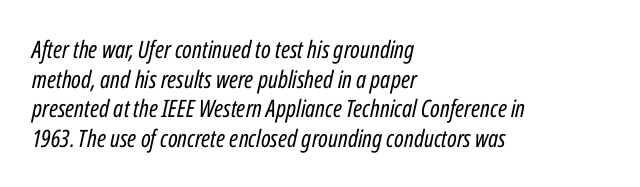
The image shows 24 px text type, italic (leaning right); set left-aligned, line spacing 1.23x, normal letter spacing, not underlined.
